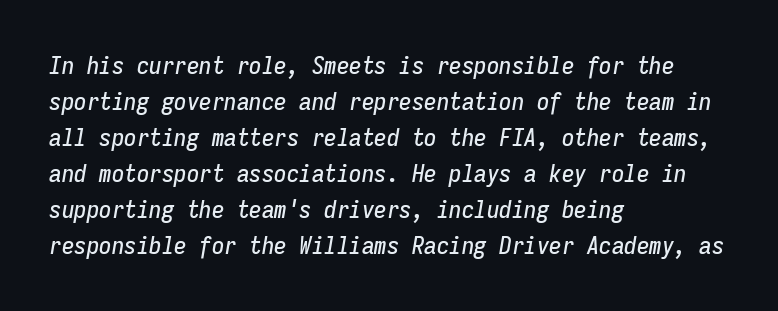
The image shows 25 px text type, italic (leaning right); set left-aligned, normal line spacing (1.44x), normal letter spacing, not underlined.
